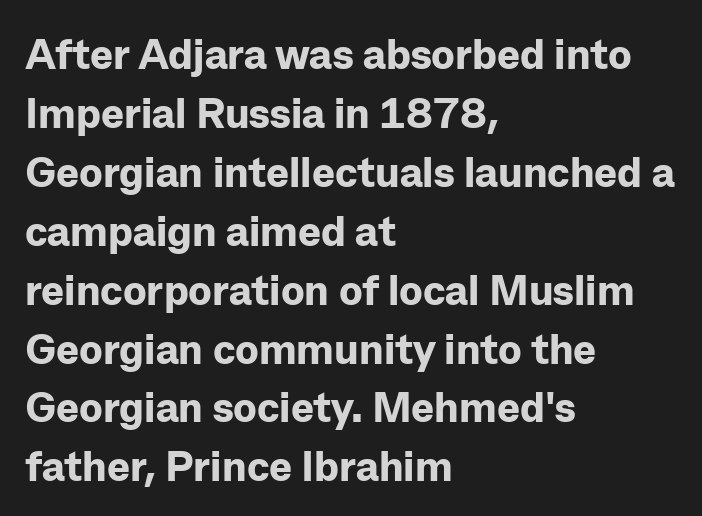
{"serif": "no", "italic": "no", "bold": "yes", "weight": "bold", "width": "normal", "stroke_contrast": "low", "x_height": "medium", "monospaced": "no", "underline": "no", "align": "left", "line_spacing": "normal", "line_spacing_ratio": 1.37, "letter_spacing": "normal", "letter_spacing_em": 0.0, "glyph_px": 43}
